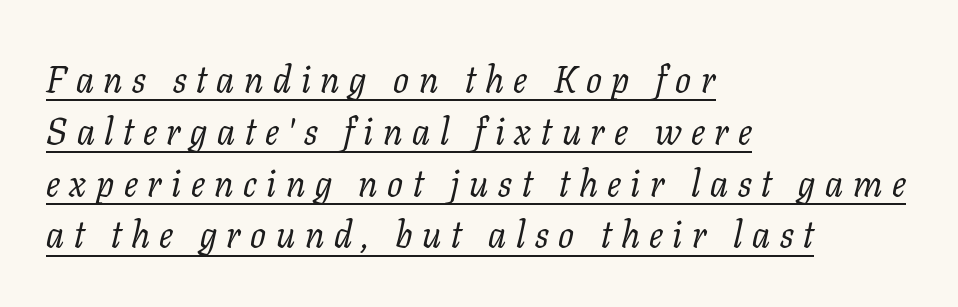
{"serif": "yes", "italic": "yes", "lean": "right", "slant_degrees": 11, "bold": "no", "weight": "regular", "width": "normal", "stroke_contrast": "low", "x_height": "medium", "monospaced": "no", "underline": "yes", "align": "left", "line_spacing": "normal", "line_spacing_ratio": 1.4, "letter_spacing": "wide", "letter_spacing_em": 0.26, "glyph_px": 37}
